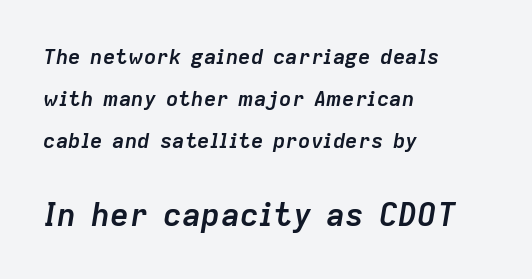
The image shows 32 px semibold type, italic (leaning right); set left-aligned, loose line spacing (2.0x), normal letter spacing, not underlined; the second (bottom) block is 1.52x larger; low stroke contrast and a medium x-height.
